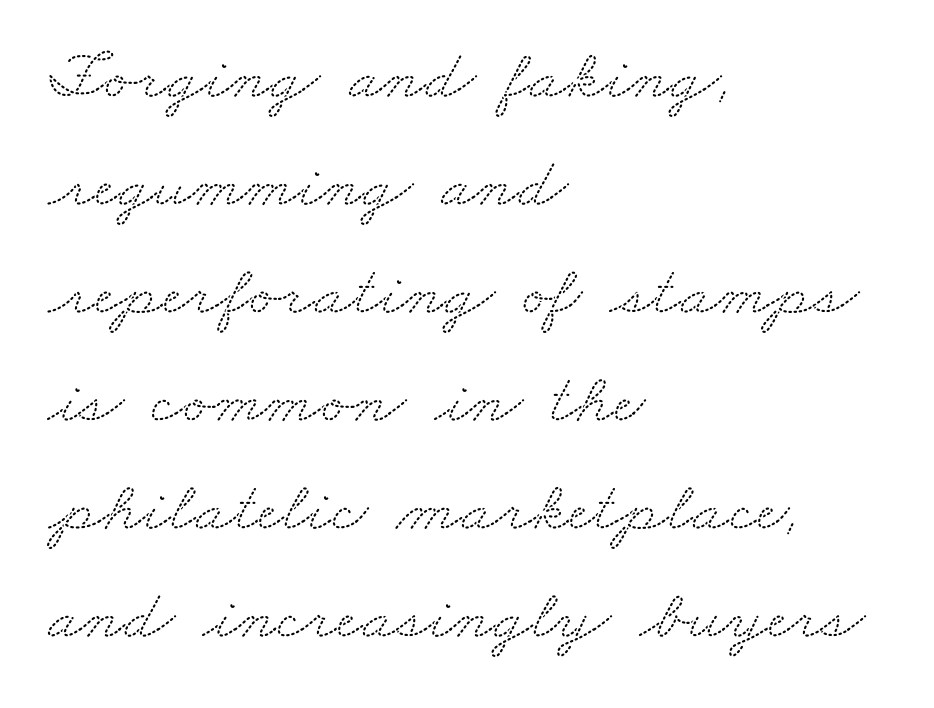
Q: Is the typeface a serif or a sans-serif typeface? A: Serif.
Q: Is the text underlined? A: No.
Q: How is the paragraph aligned? A: Left-aligned.
Q: Is the spacing between letters normal or unusually wide? A: Normal.
Q: Is the spacing between lines tight, normal or loose? A: Normal.
Q: Width (condensed, normal, or wide)? A: Wide.
Q: Stroke contrast? A: Medium.
Q: x-height? A: Small.
Q: Monospaced? A: No.
